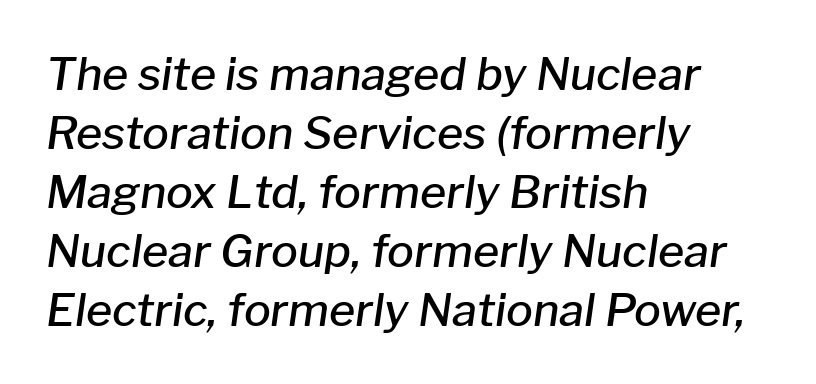
Q: Is the text bold? A: Semi-bold.
Q: Is the text italic (slanted)? A: Yes, it leans right by about 8 degrees.
Q: Is the text underlined? A: No.
Q: How is the paragraph aligned? A: Left-aligned.
Q: Is the spacing between letters normal or unusually wide? A: Normal.
Q: Is the spacing between lines tight, normal or loose? A: Normal.
Q: Width (condensed, normal, or wide)? A: Normal.
Q: Stroke contrast? A: Low.
Q: x-height? A: Medium.
Q: Monospaced? A: No.
